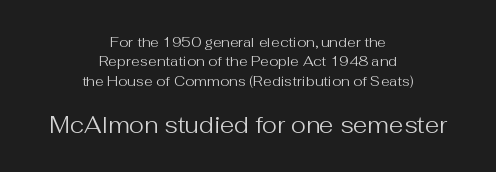
{"italic": "no", "bold": "no", "underline": "no", "align": "center", "line_spacing": "normal", "line_spacing_ratio": 1.39, "letter_spacing": "normal", "letter_spacing_em": 0.0, "larger_block": "second", "size_ratio": 1.64, "glyph_px": 23}
